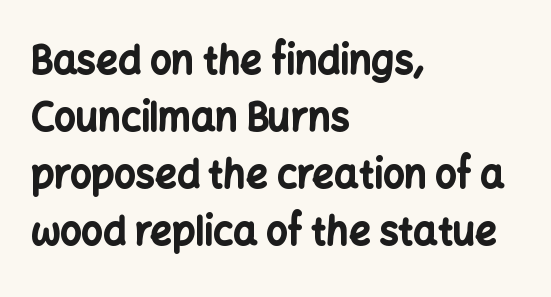
The image shows 38 px bold sans-serif type, upright; set left-aligned, normal line spacing (1.5x), normal letter spacing, not underlined; low stroke contrast and a medium x-height.
